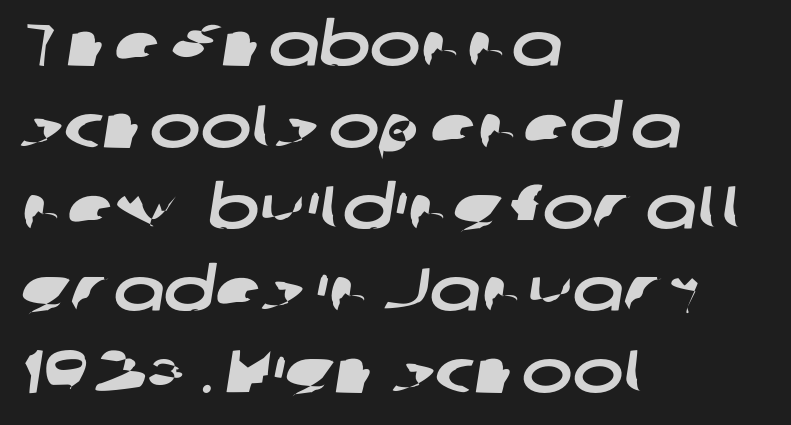
The image shows 61 px wide sans-serif type; set left-aligned, normal line spacing (1.34x), normal letter spacing, not underlined; low stroke contrast and a medium x-height.
